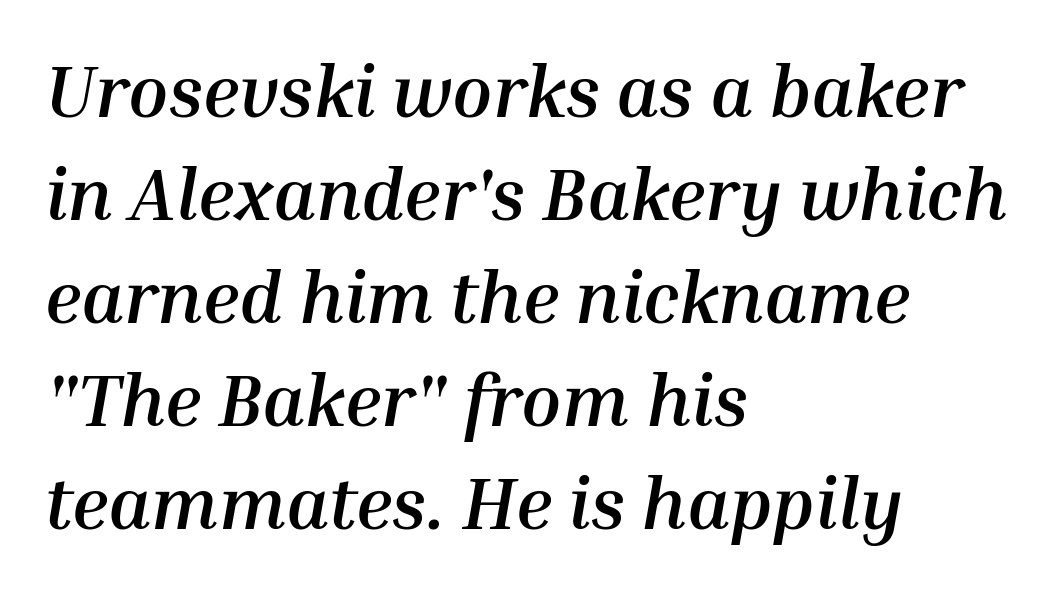
{"italic": "yes", "lean": "right", "slant_degrees": 10, "bold": "yes", "weight": "semibold", "width": "normal", "stroke_contrast": "medium", "x_height": "medium", "monospaced": "no", "underline": "no", "align": "left", "line_spacing": "normal", "line_spacing_ratio": 1.41, "letter_spacing": "normal", "letter_spacing_em": 0.0, "glyph_px": 73}
